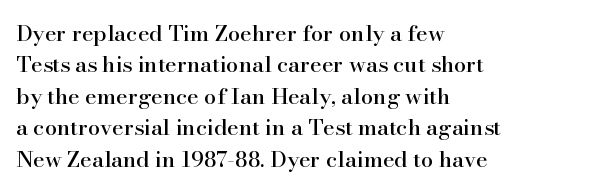
Q: Is the text italic (slanted)? A: No, it is upright.
Q: Is the text underlined? A: No.
Q: How is the paragraph aligned? A: Left-aligned.
Q: Is the spacing between letters normal or unusually wide? A: Normal.
Q: Is the spacing between lines tight, normal or loose? A: Normal.
